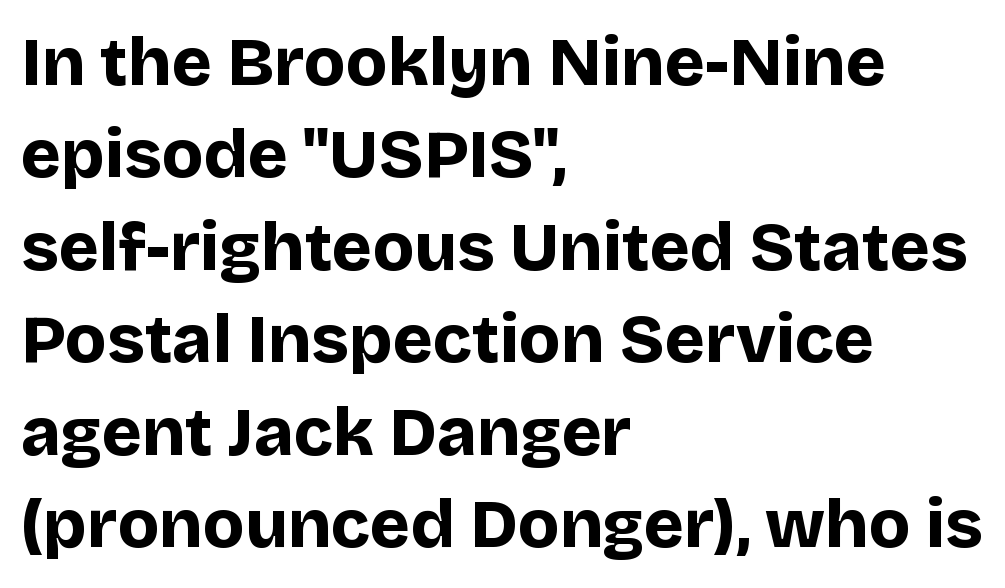
Each letter keeps its own natural width here, so spacing adapts to shape. Where is the straight margin? On the left. A typesetter would label this face a sans. The rendering uses a moderate line-height, typical for paragraphs.
